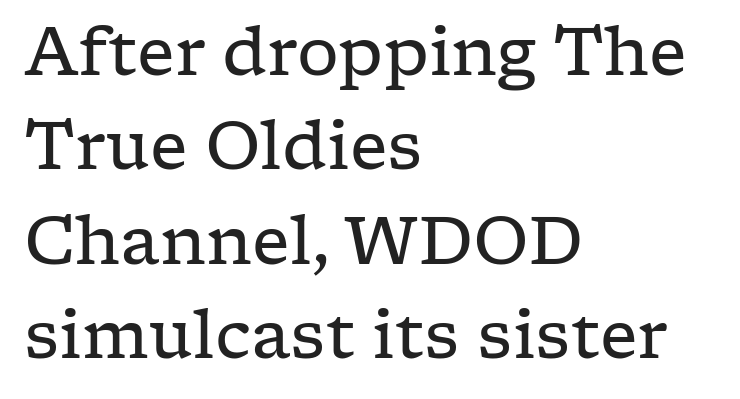
Honestly, there is no underline to notice here at all. Horizontal bands of white between lines are of average thickness. This rendering uses left alignment, leaving the right contour irregular. If you drew a line through each stem, it would be perfectly vertical. Tracking value appears to be zero — textbook default spacing.
